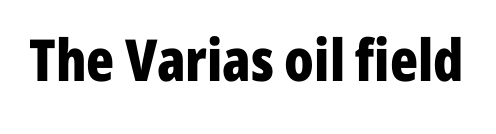
Plain, unruled lines of type. On the weight axis this lands at bold, roughly 700. Tracking value appears to be zero — textbook default spacing. Rendered with straight, roman letterforms. These lines are composed in type without serifs.
